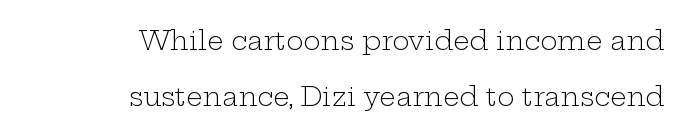
{"italic": "no", "bold": "no", "underline": "no", "align": "right", "line_spacing": "loose", "line_spacing_ratio": 2.14, "letter_spacing": "normal", "letter_spacing_em": 0.0, "glyph_px": 26}
